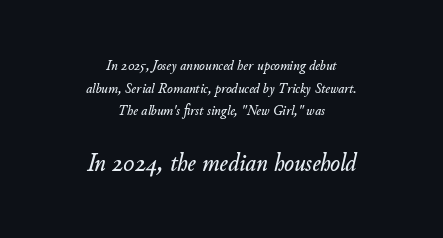
{"italic": "yes", "lean": "right", "slant_degrees": 11, "underline": "no", "align": "center", "line_spacing": "normal", "line_spacing_ratio": 1.51, "letter_spacing": "normal", "letter_spacing_em": 0.0, "larger_block": "second", "size_ratio": 1.73, "glyph_px": 26}
